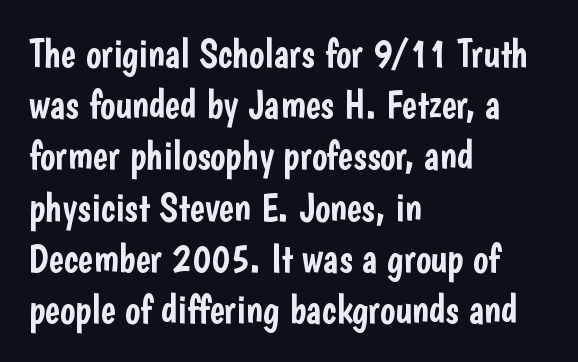
Leading: standard. Characters remain perfectly vertical along every line. The compositor pushed each line to the left boundary. The glyphs are unaccompanied by any horizontal stroke below them. The passage shown is typed in a proportional face where columns would drift.
